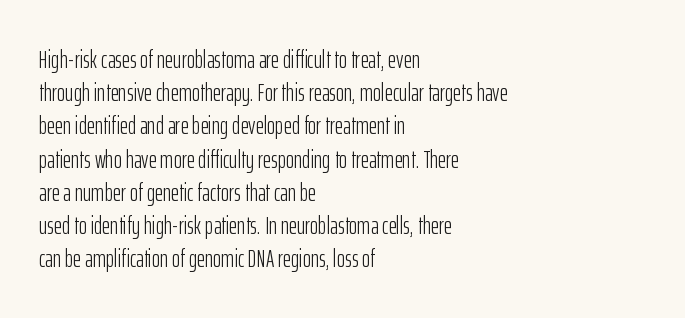
Q: Is the text bold? A: No.
Q: Is the text italic (slanted)? A: No, it is upright.
Q: Is the text underlined? A: No.
Q: How is the paragraph aligned? A: Left-aligned.
Q: Is the spacing between letters normal or unusually wide? A: Normal.
Q: Is the spacing between lines tight, normal or loose? A: Normal.
